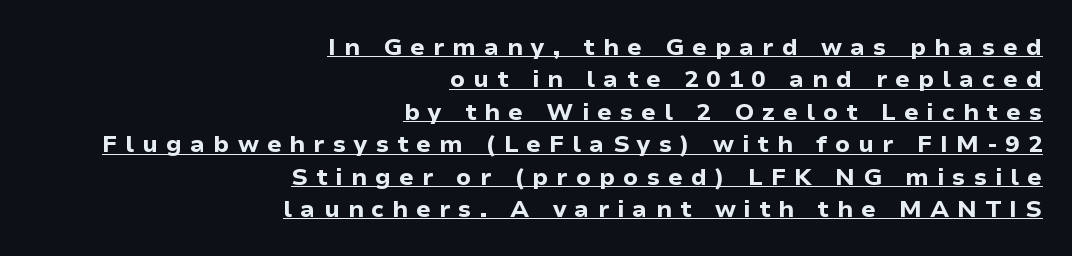
{"italic": "no", "bold": "yes", "underline": "yes", "align": "right", "line_spacing": "normal", "line_spacing_ratio": 1.35, "letter_spacing": "wide", "letter_spacing_em": 0.33, "glyph_px": 24}
